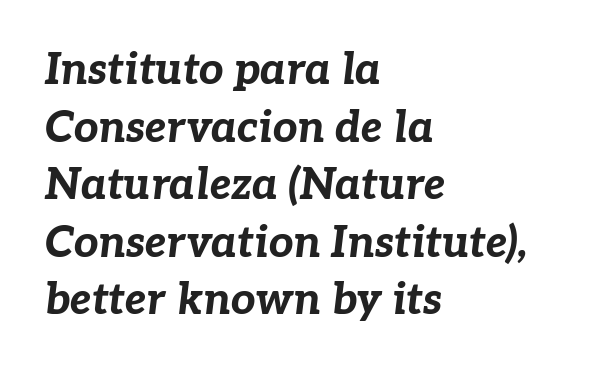
In terms of letterspacing, this is plain default setting. Evenly set lines give the paragraph a standard silhouette. The sample has been set heavy, in full bold. Short and long lines alike share a common starting point at left.
